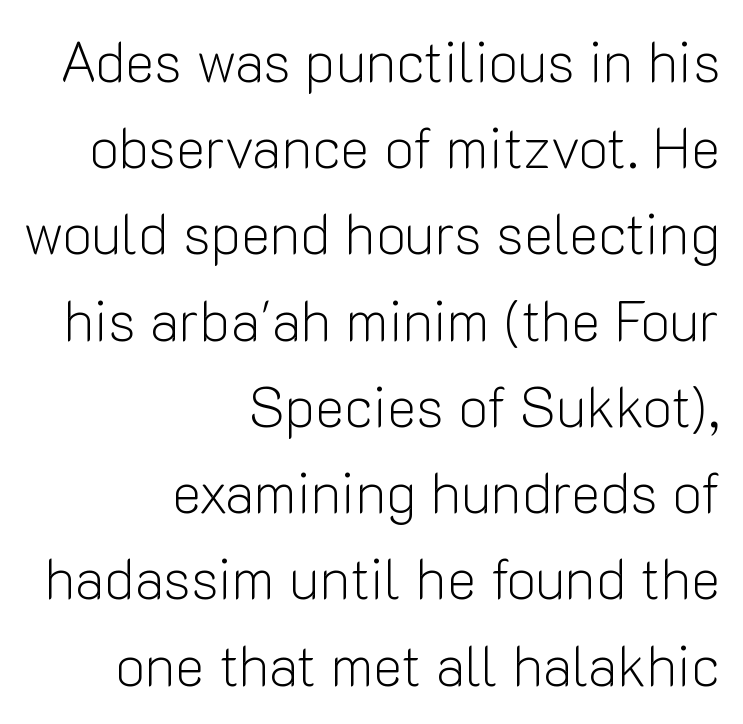
{"serif": "no", "italic": "no", "bold": "no", "weight": "light", "width": "normal", "stroke_contrast": "low", "x_height": "medium", "monospaced": "no", "underline": "no", "align": "right", "line_spacing": "normal", "line_spacing_ratio": 1.54, "letter_spacing": "normal", "letter_spacing_em": 0.0, "glyph_px": 56}
